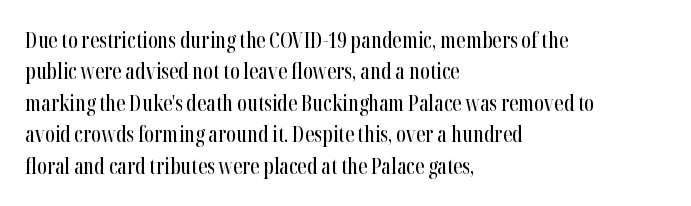
{"italic": "no", "underline": "no", "align": "left", "line_spacing": "normal", "line_spacing_ratio": 1.5, "letter_spacing": "normal", "letter_spacing_em": 0.0, "glyph_px": 21}
